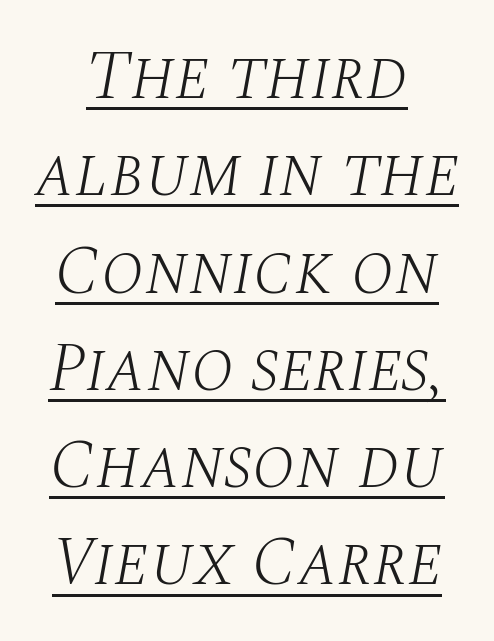
Q: Is the text bold? A: No.
Q: Is the text italic (slanted)? A: Yes, it leans right by about 10 degrees.
Q: Is the typeface a serif or a sans-serif typeface? A: Serif.
Q: Is the text underlined? A: Yes.
Q: Is the spacing between letters normal or unusually wide? A: Normal.
Q: Is the spacing between lines tight, normal or loose? A: Normal.
Q: Width (condensed, normal, or wide)? A: Normal.
Q: Stroke contrast? A: Medium.
Q: x-height? A: Large.
Q: Monospaced? A: No.
